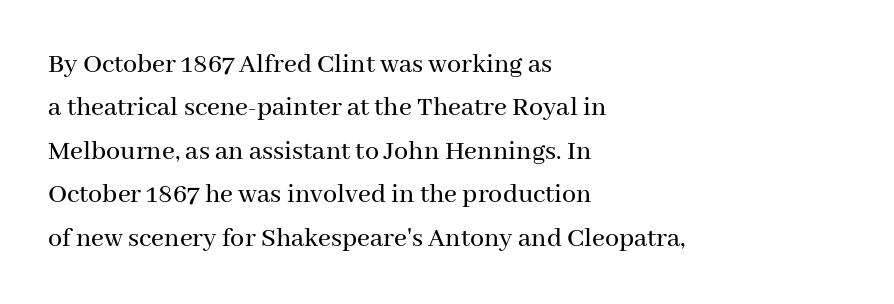
{"serif": "yes", "italic": "no", "width": "normal", "stroke_contrast": "medium", "x_height": "medium", "monospaced": "no", "underline": "no", "align": "left", "line_spacing": "normal", "line_spacing_ratio": 1.55, "letter_spacing": "normal", "letter_spacing_em": 0.0, "glyph_px": 28}
